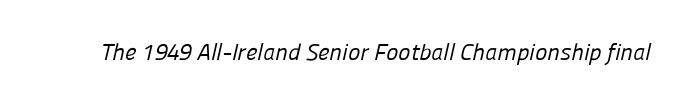
{"bold": "no", "underline": "no", "letter_spacing": "normal", "letter_spacing_em": 0.0, "glyph_px": 23}
